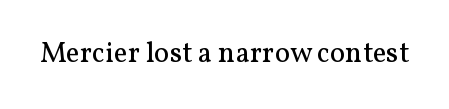
The image shows 29 px regular-weight serif type, upright; set normal letter spacing, not underlined; medium stroke contrast and a medium x-height.
